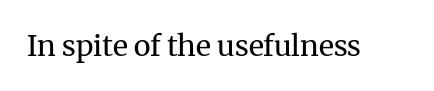
The image shows 29 px regular-weight serif type, upright; set normal letter spacing, not underlined; medium stroke contrast and a medium x-height.
